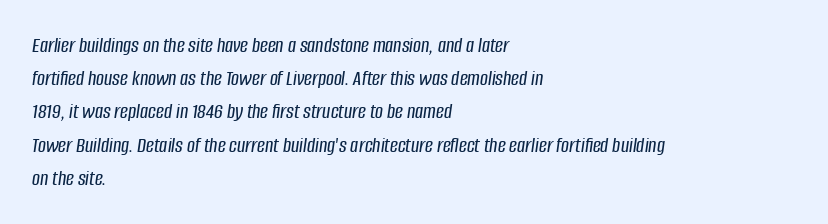
Nobody touched the tracking dial on this one. An italicized treatment has been applied to the whole sample. Descenders hang freely into open space. Leading matches the norm, producing a regular column.
